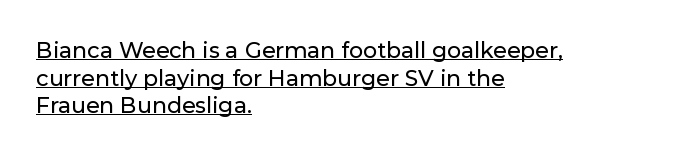
{"italic": "no", "underline": "yes", "align": "left", "line_spacing": "normal", "line_spacing_ratio": 1.26, "letter_spacing": "normal", "letter_spacing_em": 0.0, "glyph_px": 22}
